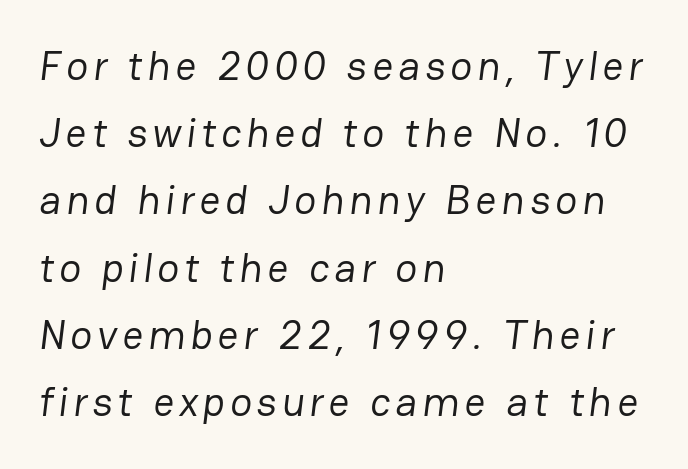
This sample keeps an unexceptional amount of space between lines. Bold? No — there's no thickening of the strokes. Beneath every word, the page is bare. Line starts are locked; line ends wander. Are there feet on the stems? There aren't — it's a sans. The passage shown is typed in a proportional face where columns would drift.
